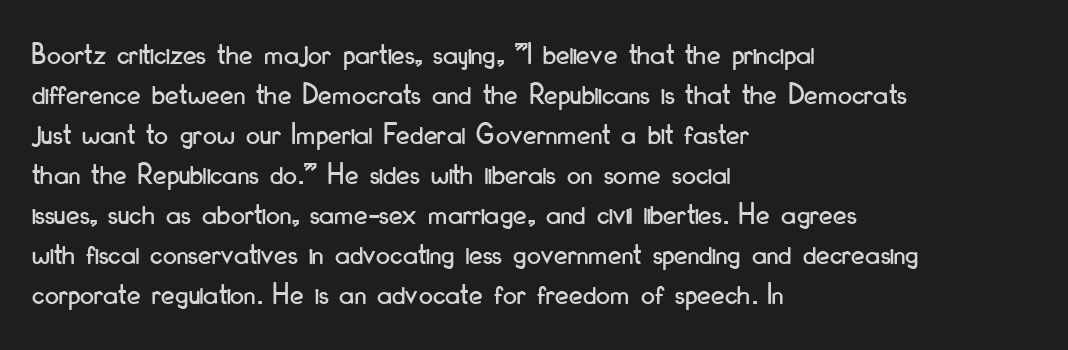
The image shows 31 px condensed sans-serif type, upright; set left-aligned, normal line spacing (1.29x), normal letter spacing, not underlined; low stroke contrast and a small x-height.
